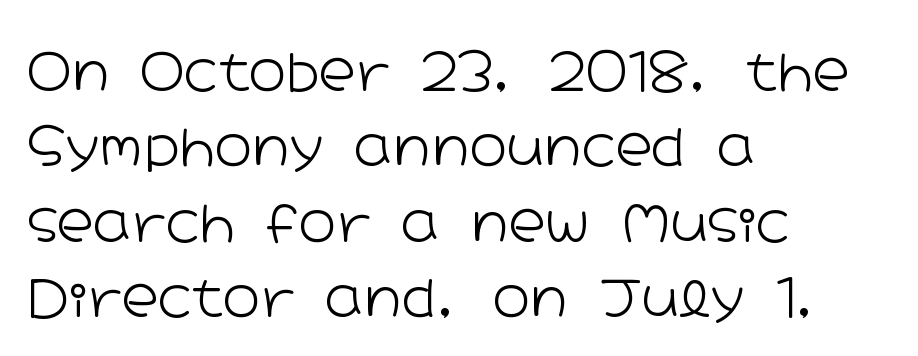
The image shows 51 px light, wide sans-serif type, upright; set left-aligned, normal line spacing (1.48x), normal letter spacing, not underlined; low stroke contrast and a medium x-height.
